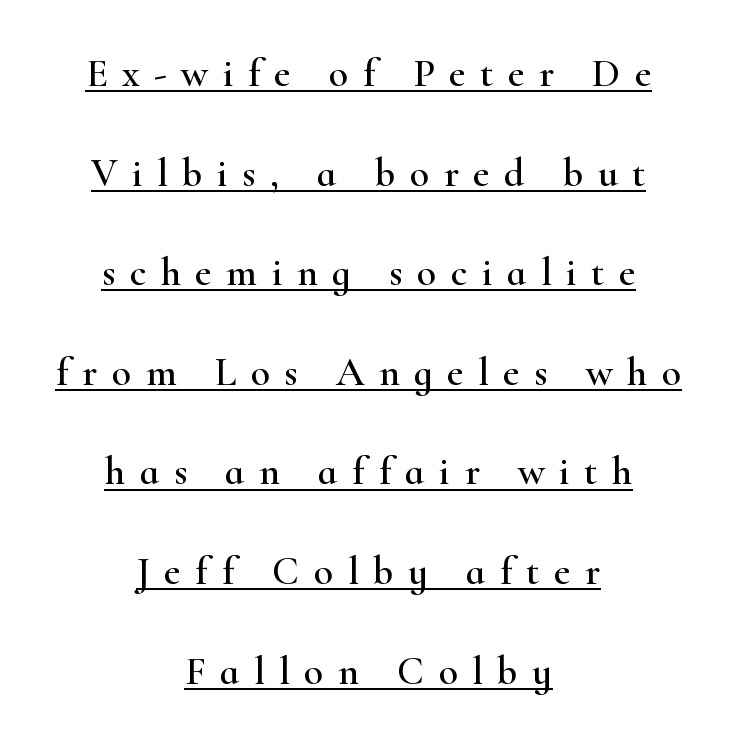
Q: Is the text italic (slanted)? A: No, it is upright.
Q: Is the typeface a serif or a sans-serif typeface? A: Serif.
Q: Is the text underlined? A: Yes.
Q: How is the paragraph aligned? A: Centered.
Q: Is the spacing between letters normal or unusually wide? A: Unusually wide.
Q: Is the spacing between lines tight, normal or loose? A: Loose.
Q: Width (condensed, normal, or wide)? A: Wide.
Q: Stroke contrast? A: High.
Q: x-height? A: Small.
Q: Monospaced? A: No.
